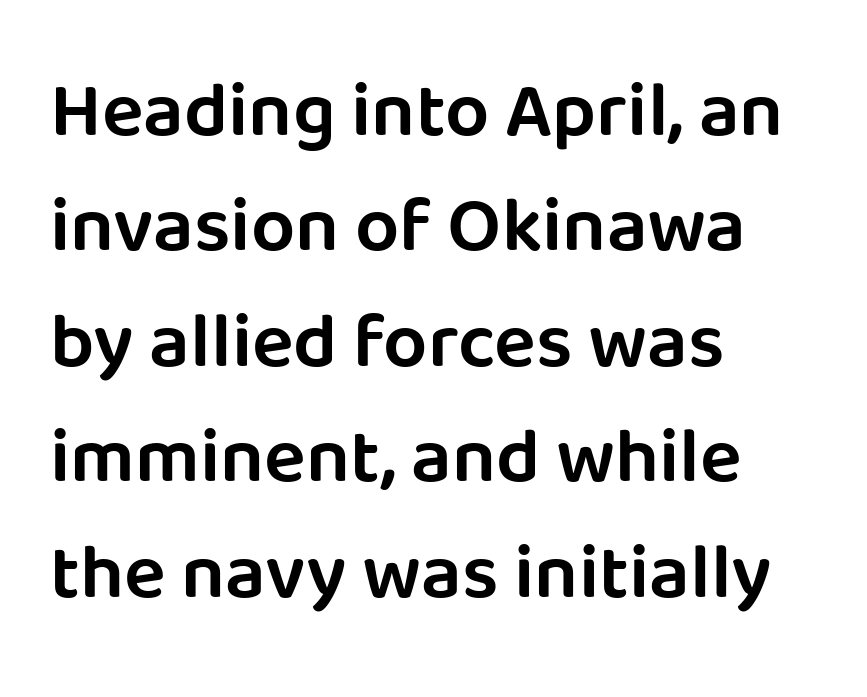
Q: Is the text bold? A: Semi-bold.
Q: Is the text italic (slanted)? A: No, it is upright.
Q: Is the typeface a serif or a sans-serif typeface? A: Sans-serif.
Q: Is the text underlined? A: No.
Q: How is the paragraph aligned? A: Left-aligned.
Q: Is the spacing between letters normal or unusually wide? A: Normal.
Q: Is the spacing between lines tight, normal or loose? A: Normal.
Q: Width (condensed, normal, or wide)? A: Normal.
Q: Stroke contrast? A: Low.
Q: x-height? A: Large.
Q: Monospaced? A: No.
